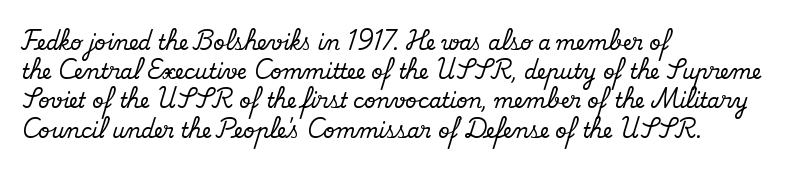
A bare baseline throughout the passage. Tracking value appears to be zero — textbook default spacing. The lines in this sample share a left origin and differ only in where they stop.
